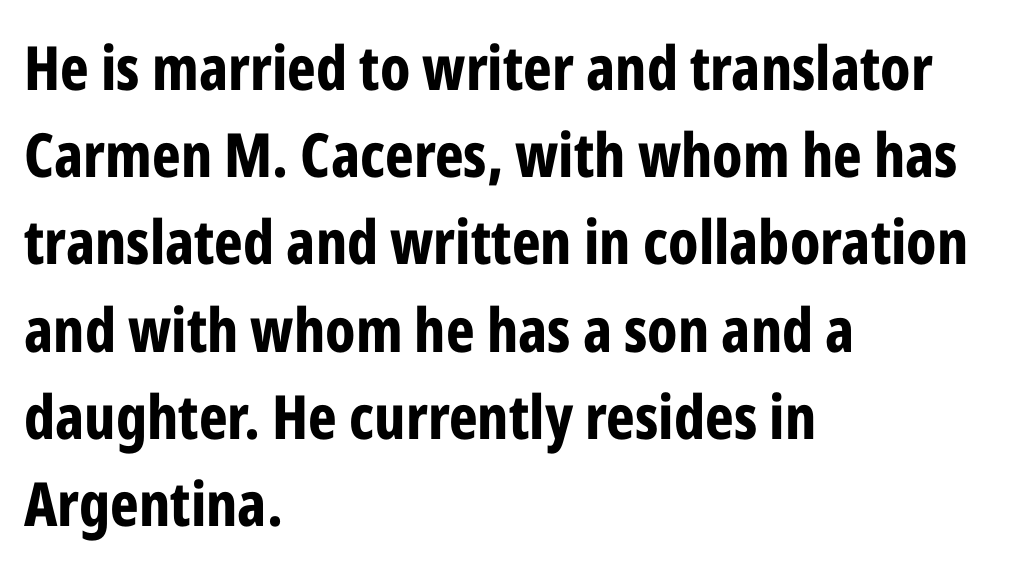
Standard letterfit; no display-style spreading of the glyphs. Unmarked baselines from the first word to the last. The font family rendered here belongs to the sans-serif group. Caption: multi-line text, flush left, ragged right. This is the regular roman posture of the typeface.
